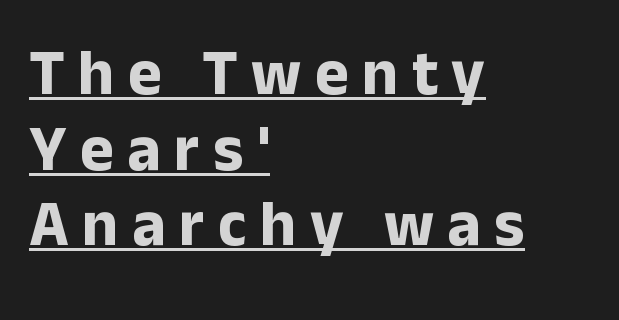
Alignment: flush left. Stroke terminals: plain, sans-serif. The passage shown is underscored from start to finish. There is plenty of visible air inserted between adjacent glyphs.
